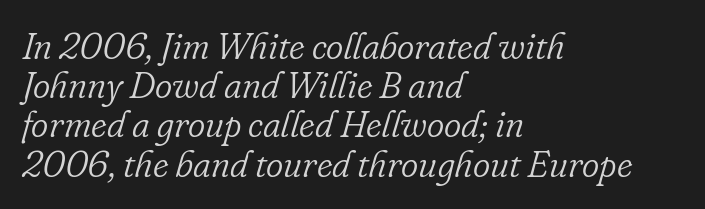
The image shows 37 px light serif type, italic (leaning right); set left-aligned, tight line spacing (1.06x), normal letter spacing, not underlined; low stroke contrast and a small x-height.
